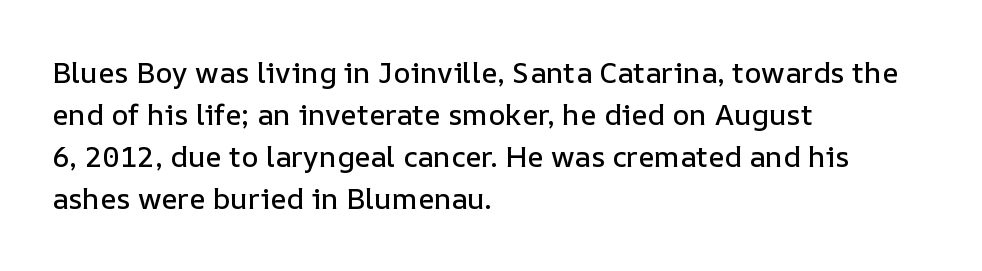
The image shows 29 px text type, upright; set left-aligned, normal line spacing (1.45x), normal letter spacing, not underlined; low stroke contrast and a medium x-height.
